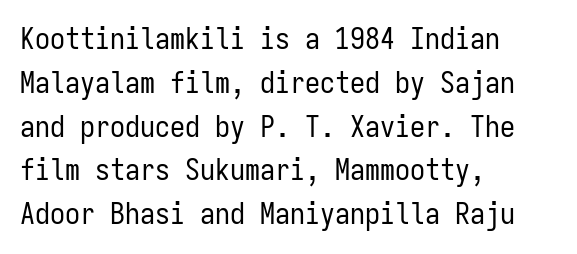
Q: Is the text bold? A: No.
Q: Is the text italic (slanted)? A: No, it is upright.
Q: Is the typeface a serif or a sans-serif typeface? A: Sans-serif.
Q: Is the text underlined? A: No.
Q: How is the paragraph aligned? A: Left-aligned.
Q: Is the spacing between letters normal or unusually wide? A: Normal.
Q: Is the spacing between lines tight, normal or loose? A: Normal.
Q: Width (condensed, normal, or wide)? A: Condensed.
Q: Stroke contrast? A: Low.
Q: x-height? A: Medium.
Q: Monospaced? A: Yes.
